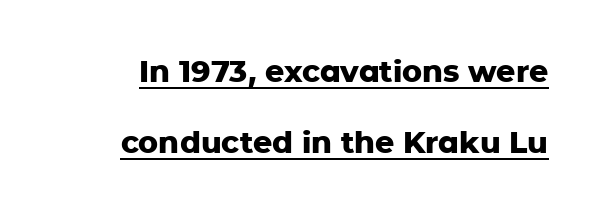
Q: Is the text bold? A: Yes.
Q: Is the text italic (slanted)? A: No, it is upright.
Q: Is the typeface a serif or a sans-serif typeface? A: Sans-serif.
Q: Is the text underlined? A: Yes.
Q: Is the spacing between letters normal or unusually wide? A: Normal.
Q: Is the spacing between lines tight, normal or loose? A: Loose.
Q: Width (condensed, normal, or wide)? A: Normal.
Q: Stroke contrast? A: Low.
Q: x-height? A: Medium.
Q: Monospaced? A: No.
